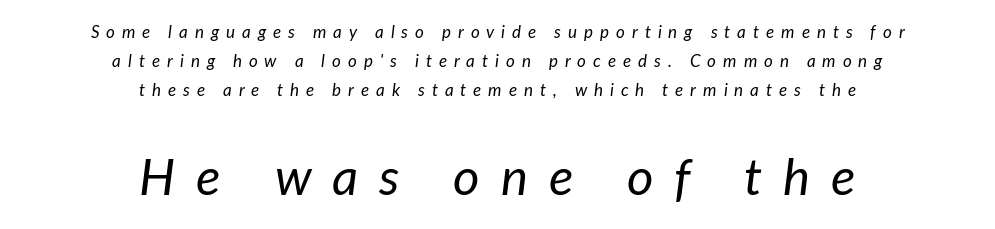
These glyphs show unthickened strokes, regular width or finer. You could not count columns in this text — the font is proportionally spaced. Teacher's note: observe the equal gaps on both sides — that is centered alignment. Scale increases going downward across the two blocks.
